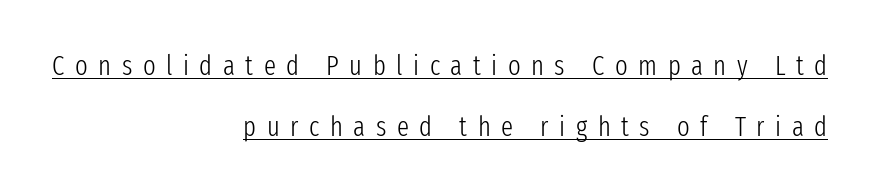
{"italic": "no", "bold": "no", "underline": "yes", "align": "right", "line_spacing": "loose", "line_spacing_ratio": 2.27, "letter_spacing": "wide", "letter_spacing_em": 0.39, "glyph_px": 27}
